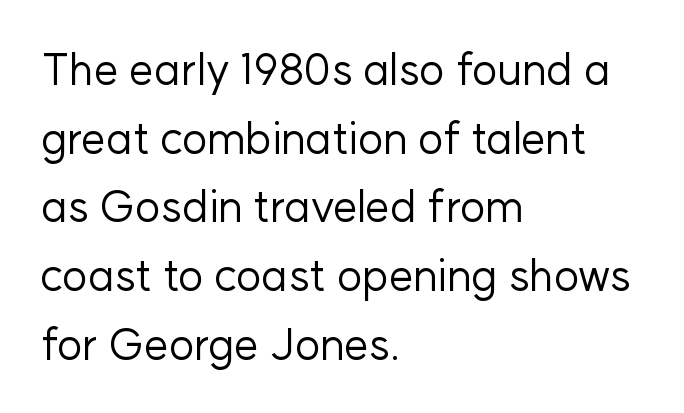
Q: Is the text bold? A: No.
Q: Is the text italic (slanted)? A: No, it is upright.
Q: Is the typeface a serif or a sans-serif typeface? A: Sans-serif.
Q: Is the text underlined? A: No.
Q: How is the paragraph aligned? A: Left-aligned.
Q: Is the spacing between letters normal or unusually wide? A: Normal.
Q: Is the spacing between lines tight, normal or loose? A: Normal.
Q: Width (condensed, normal, or wide)? A: Normal.
Q: Stroke contrast? A: Low.
Q: x-height? A: Medium.
Q: Monospaced? A: No.
